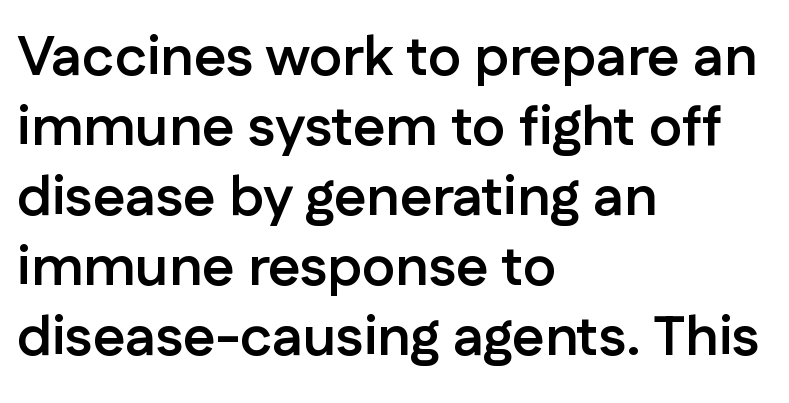
Q: Is the text bold? A: Yes.
Q: Is the text italic (slanted)? A: No, it is upright.
Q: Is the typeface a serif or a sans-serif typeface? A: Sans-serif.
Q: Is the text underlined? A: No.
Q: How is the paragraph aligned? A: Left-aligned.
Q: Is the spacing between letters normal or unusually wide? A: Normal.
Q: Is the spacing between lines tight, normal or loose? A: Normal.
Q: Width (condensed, normal, or wide)? A: Normal.
Q: Stroke contrast? A: Low.
Q: x-height? A: Medium.
Q: Monospaced? A: No.
